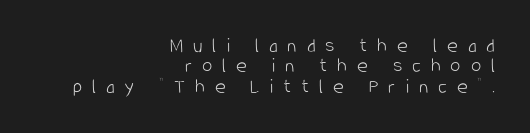
The image shows 21 px text type, upright; set right-aligned, tight line spacing (0.97x), unusually wide letter spacing (+0.47 em), not underlined.
